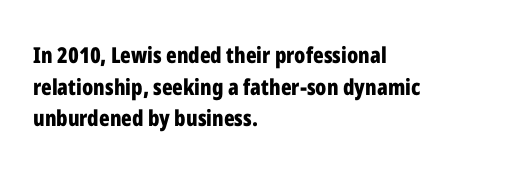
The image shows 22 px bold type, upright; set left-aligned, normal line spacing (1.44x), normal letter spacing, not underlined.
